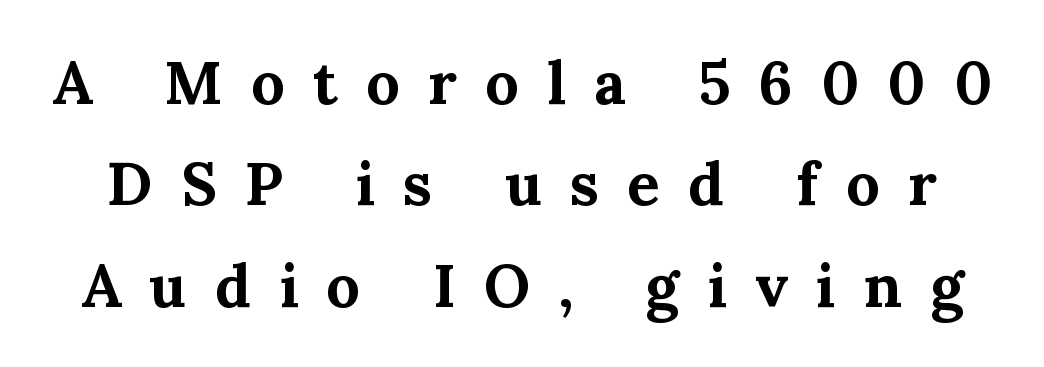
The image shows 60 px bold serif type, upright; set normal line spacing (1.69x), unusually wide letter spacing (+0.47 em), not underlined; medium stroke contrast and a medium x-height.
